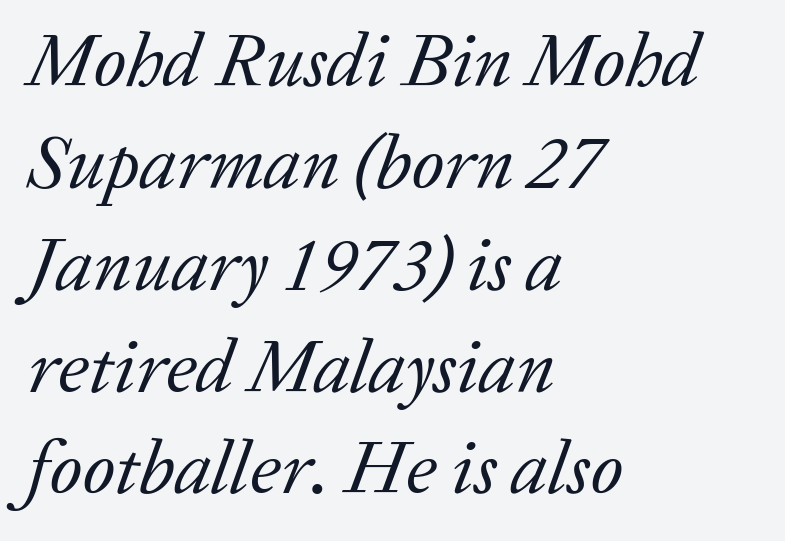
The image shows 76 px regular-weight serif type, italic (leaning right); set left-aligned, normal line spacing (1.34x), normal letter spacing, not underlined; low stroke contrast and a medium x-height.
